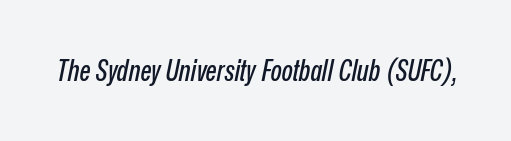
{"italic": "yes", "lean": "right", "slant_degrees": 12, "width": "condensed", "stroke_contrast": "low", "x_height": "medium", "monospaced": "no", "underline": "no", "letter_spacing": "normal", "letter_spacing_em": 0.0, "glyph_px": 29}
